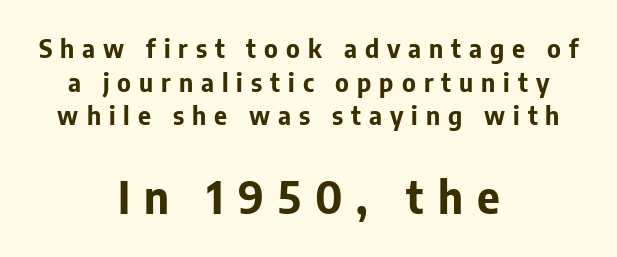
{"serif": "no", "italic": "no", "bold": "yes", "weight": "bold", "width": "normal", "stroke_contrast": "low", "x_height": "medium", "monospaced": "no", "underline": "no", "align": "center", "line_spacing": "normal", "line_spacing_ratio": 1.35, "letter_spacing": "wide", "letter_spacing_em": 0.32, "larger_block": "second", "size_ratio": 1.76, "glyph_px": 44}
